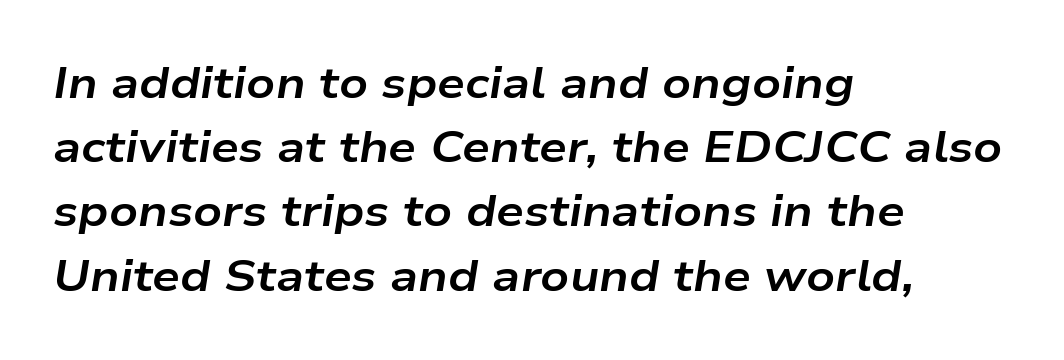
The image shows 44 px bold, wide type, italic (leaning right); set left-aligned, normal line spacing (1.46x), normal letter spacing, not underlined; low stroke contrast and a medium x-height.
